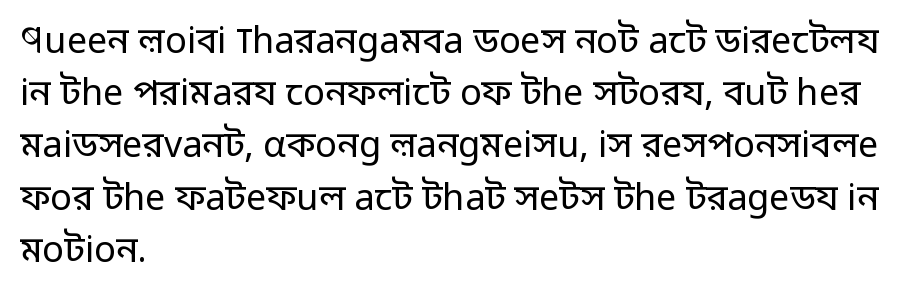
Q: Is the text bold? A: No.
Q: Is the text italic (slanted)? A: No, it is upright.
Q: Is the typeface a serif or a sans-serif typeface? A: Sans-serif.
Q: Is the text underlined? A: No.
Q: How is the paragraph aligned? A: Left-aligned.
Q: Is the spacing between letters normal or unusually wide? A: Normal.
Q: Is the spacing between lines tight, normal or loose? A: Normal.
Q: Width (condensed, normal, or wide)? A: Normal.
Q: Stroke contrast? A: Low.
Q: x-height? A: Medium.
Q: Monospaced? A: No.
